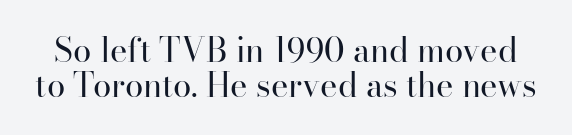
The image shows 33 px regular-weight serif type, upright; set tight line spacing (1.05x), normal letter spacing, not underlined; high stroke contrast and a small x-height.
